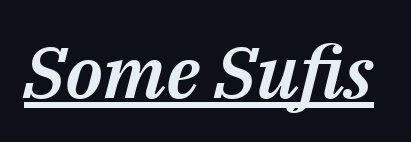
The image shows 72 px text type, italic (leaning right); set normal letter spacing, underlined; medium stroke contrast and a medium x-height.
